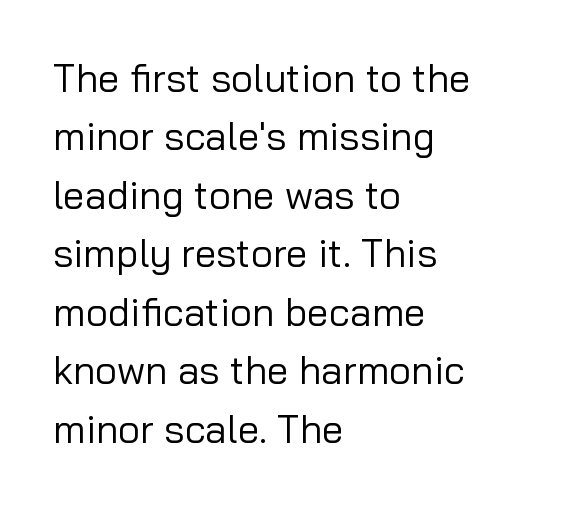
The image shows 39 px regular-weight sans-serif type, upright; set left-aligned, normal line spacing (1.5x), normal letter spacing, not underlined; low stroke contrast and a medium x-height.
